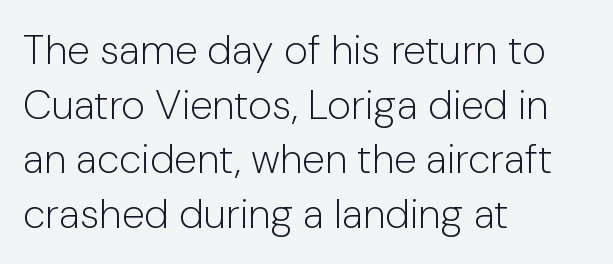
Nope, no serifs anywhere on these letters. The space directly below the letters is spotless. What stands out about the letter spacing? Nothing — it is the standard amount. The font is comparable to plain body text, perhaps lighter. The passage shown stacks its lines at a standard gap. A student would call this left alignment; a typographer would say flush left, rag right.
